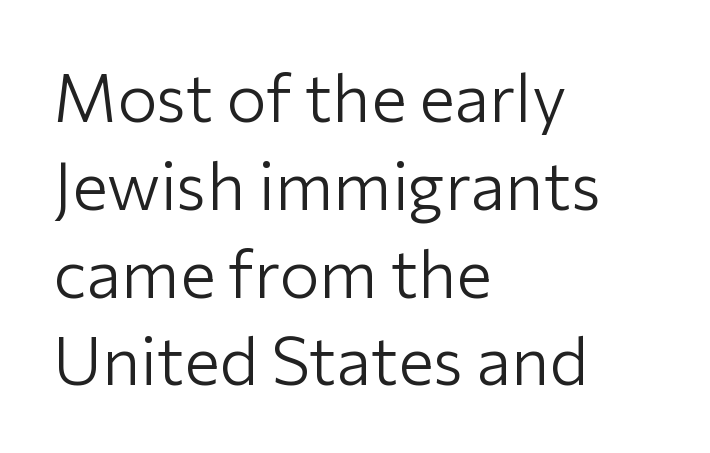
{"serif": "no", "italic": "no", "bold": "no", "weight": "light", "width": "normal", "stroke_contrast": "low", "x_height": "medium", "monospaced": "no", "underline": "no", "align": "left", "line_spacing": "normal", "line_spacing_ratio": 1.31, "letter_spacing": "normal", "letter_spacing_em": 0.0, "glyph_px": 67}
